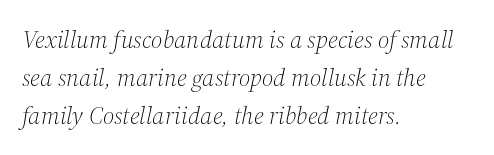
The image shows 25 px text type, italic (leaning right); set left-aligned, normal line spacing (1.52x), normal letter spacing, not underlined.
